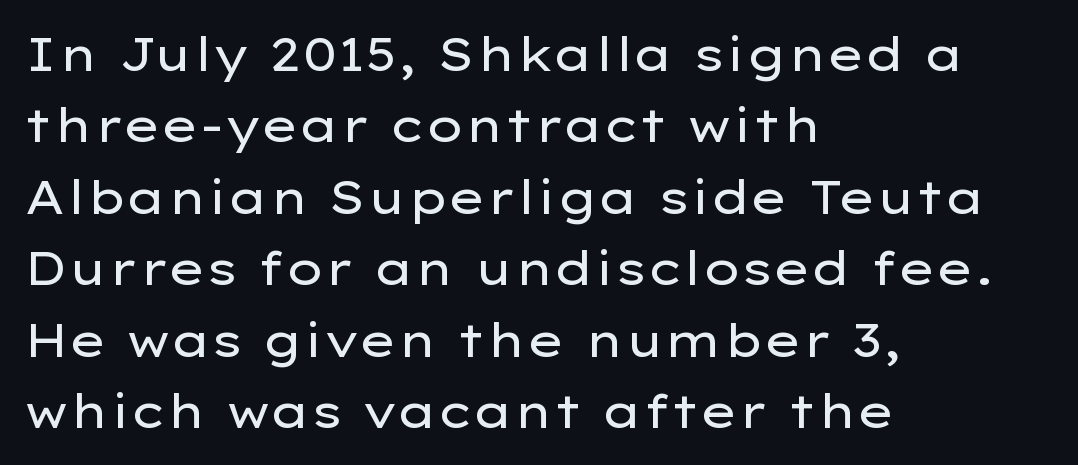
{"serif": "no", "italic": "no", "bold": "no", "weight": "regular", "width": "wide", "stroke_contrast": "low", "x_height": "medium", "monospaced": "no", "underline": "no", "align": "left", "line_spacing": "normal", "line_spacing_ratio": 1.52, "letter_spacing": "normal", "letter_spacing_em": 0.0, "glyph_px": 47}
